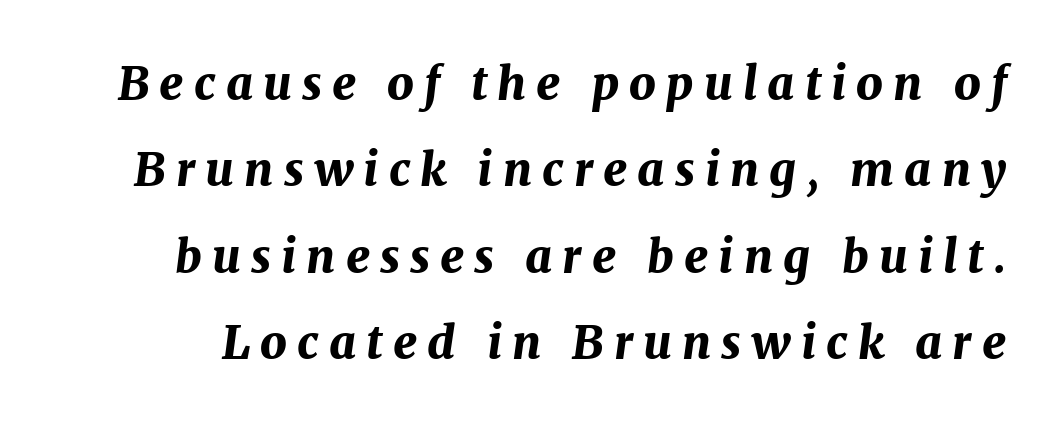
I'd describe the lettering as bold — thick and assertive. Posture: slanted. Words appear elongated and porous because spacing is wide. No word sits above an underline. Do the characters align in a grid? No, the font is proportional.
